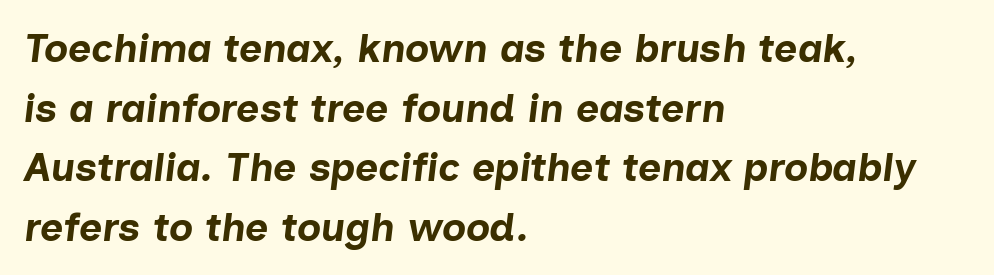
The gap between lines stays unmarked. Alignment: flush left. In terms of posture, this sample is oblique. Looks like regular typesetting: each glyph gets only the width it needs. Students, note that the glyphs here touch the page at normal intervals.
